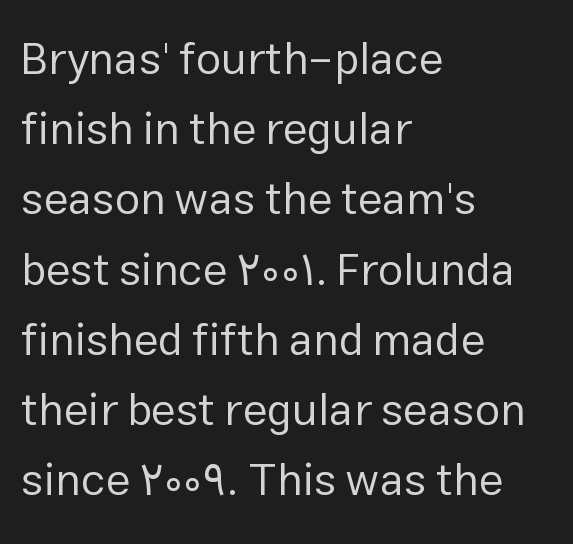
A typesetter would call this proportional, since set widths differ per character. Decoration check: the copy has no underline. In CSS terms this would be text-align: left. Classification — sans serif. Is this a heavy cut? Hardly; it is regular or lighter. Horizontal bands of white between lines are of average thickness.
